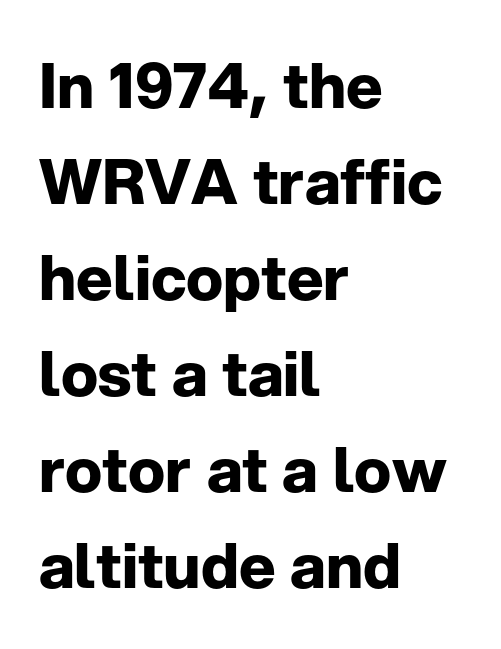
Q: Is the text bold? A: Yes.
Q: Is the text italic (slanted)? A: No, it is upright.
Q: Is the typeface a serif or a sans-serif typeface? A: Sans-serif.
Q: Is the text underlined? A: No.
Q: How is the paragraph aligned? A: Left-aligned.
Q: Is the spacing between letters normal or unusually wide? A: Normal.
Q: Is the spacing between lines tight, normal or loose? A: Normal.
Q: Width (condensed, normal, or wide)? A: Normal.
Q: Stroke contrast? A: Low.
Q: x-height? A: Medium.
Q: Monospaced? A: No.
